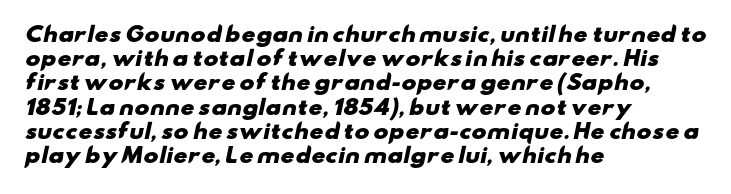
The image shows 20 px bold type; set left-aligned, line spacing 1.21x, normal letter spacing, not underlined.
